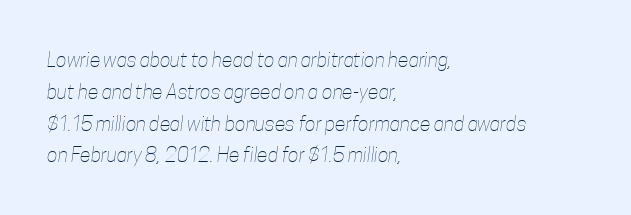
{"bold": "no", "underline": "no", "align": "left", "line_spacing": "normal", "line_spacing_ratio": 1.59, "letter_spacing": "normal", "letter_spacing_em": 0.0, "glyph_px": 20}
